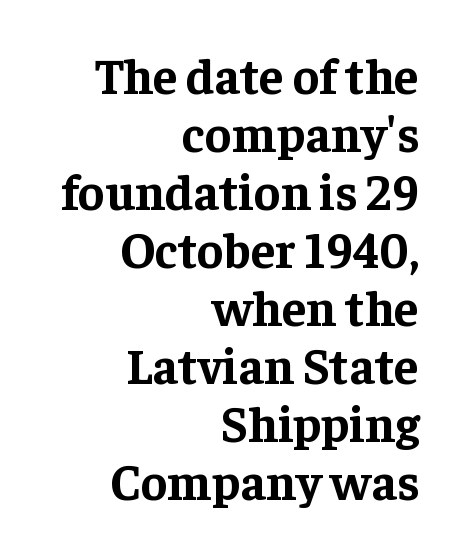
Q: Is the text bold? A: Yes.
Q: Is the text italic (slanted)? A: No, it is upright.
Q: Is the typeface a serif or a sans-serif typeface? A: Serif.
Q: Is the text underlined? A: No.
Q: How is the paragraph aligned? A: Right-aligned.
Q: Is the spacing between letters normal or unusually wide? A: Normal.
Q: Width (condensed, normal, or wide)? A: Normal.
Q: Stroke contrast? A: Low.
Q: x-height? A: Medium.
Q: Monospaced? A: No.
